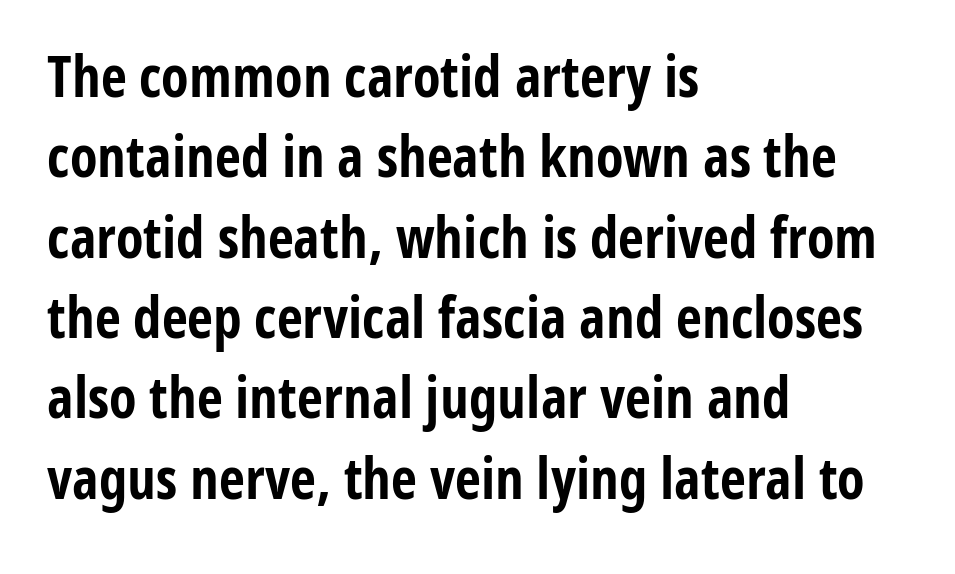
Examine the stroke ends and you'll find no serifs. Ordinary non-slanted type is in use. Any mark beneath the type? The region is blank. The type is set solid horizontally, with unmodified tracking. Visually the block forms a straight wall on the left and a jagged coastline on the right. The strokes are fattened all the way to bold.
